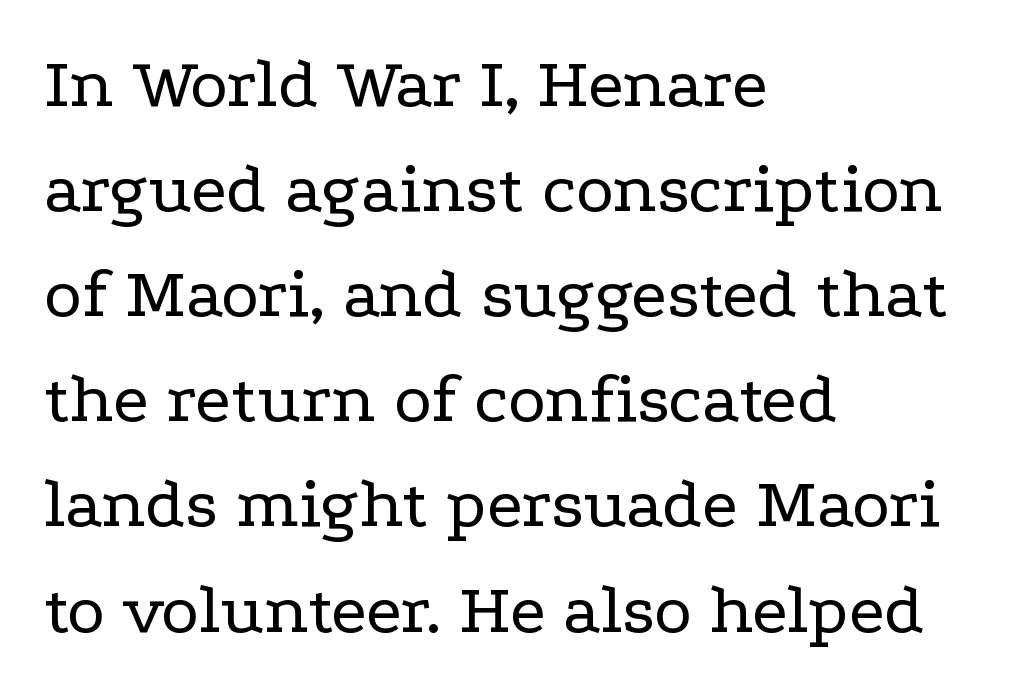
Q: Is the text bold? A: No.
Q: Is the text italic (slanted)? A: No, it is upright.
Q: Is the typeface a serif or a sans-serif typeface? A: Serif.
Q: Is the text underlined? A: No.
Q: How is the paragraph aligned? A: Left-aligned.
Q: Is the spacing between letters normal or unusually wide? A: Normal.
Q: Is the spacing between lines tight, normal or loose? A: Normal.
Q: Width (condensed, normal, or wide)? A: Wide.
Q: Stroke contrast? A: Low.
Q: x-height? A: Medium.
Q: Monospaced? A: No.
